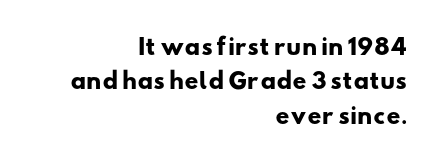
Rule under the text: the space is simply empty. This sample is right-justified, so line beginnings fall wherever the words allow. Inter-character spacing is left at the font's built-in metrics. Leading matches the norm, producing a regular column. On the weight axis this lands at bold, roughly 700.
